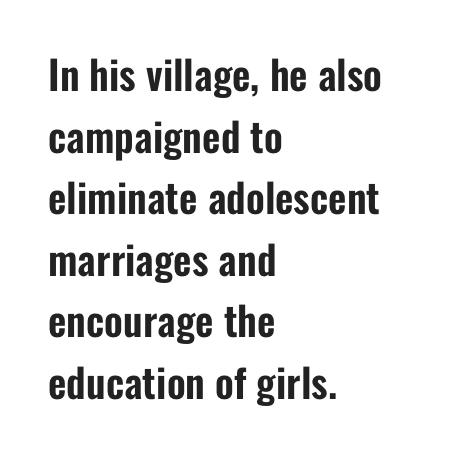
{"serif": "no", "italic": "no", "width": "condensed", "stroke_contrast": "low", "x_height": "medium", "monospaced": "no", "underline": "no", "align": "left", "line_spacing": "normal", "line_spacing_ratio": 1.54, "letter_spacing": "normal", "letter_spacing_em": 0.0, "glyph_px": 40}
